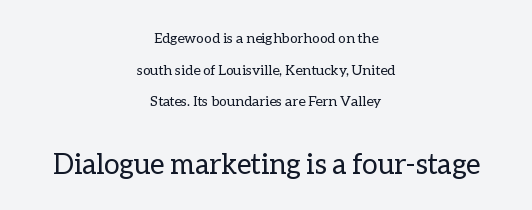
Q: Is the text bold? A: No.
Q: Is the text italic (slanted)? A: No, it is upright.
Q: Is the text underlined? A: No.
Q: How is the paragraph aligned? A: Centered.
Q: Is the spacing between letters normal or unusually wide? A: Normal.
Q: Is the spacing between lines tight, normal or loose? A: Loose.
Q: Which block of text is set in a larger size, the first (top) or the second (bottom)? A: The second (bottom) one.
Q: Width (condensed, normal, or wide)? A: Normal.
Q: Stroke contrast? A: Low.
Q: x-height? A: Medium.
Q: Monospaced? A: No.
